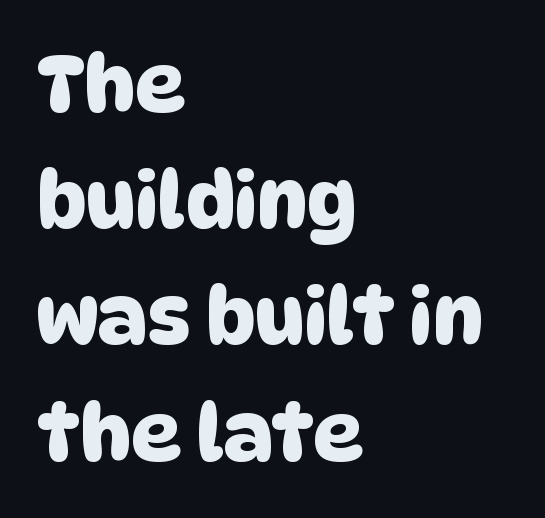
Proportional: the letters do not fall into vertical columns. Check where the strokes stop: nothing finishes them off — pure sans. The vertical gap from one line to the next is medium. Is the block centered? No — it sits flush against the left margin. What stands out about the letter spacing? Nothing — it is the standard amount. Anything drawn beneath the words? Only blank space.
